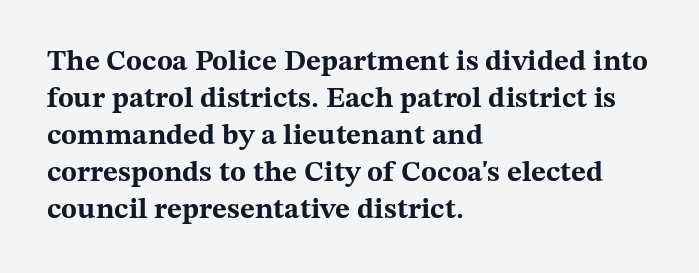
The image shows 29 px bold, wide serif type, upright; set left-aligned, normal line spacing (1.28x), normal letter spacing, not underlined; medium stroke contrast and a medium x-height.
